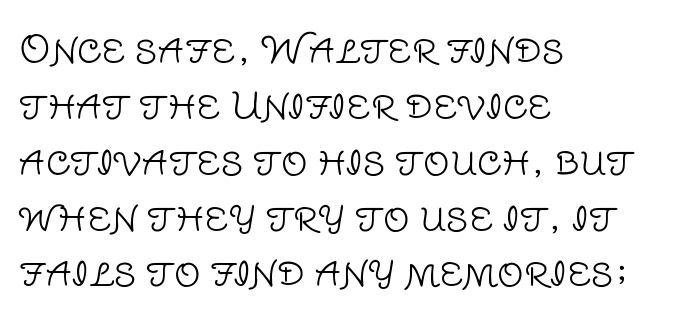
Q: Is the text bold? A: No.
Q: Is the text italic (slanted)? A: Yes.
Q: Is the typeface a serif or a sans-serif typeface? A: Sans-serif.
Q: Is the text underlined? A: No.
Q: How is the paragraph aligned? A: Left-aligned.
Q: Is the spacing between letters normal or unusually wide? A: Normal.
Q: Is the spacing between lines tight, normal or loose? A: Normal.
Q: Width (condensed, normal, or wide)? A: Normal.
Q: Stroke contrast? A: Low.
Q: x-height? A: Large.
Q: Monospaced? A: No.
